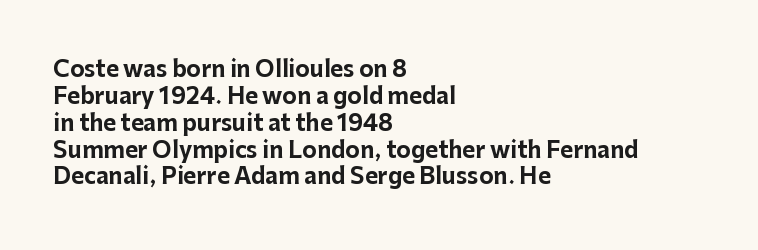
The image shows 22 px bold type, upright; set left-aligned, line spacing 1.22x, normal letter spacing, not underlined.
